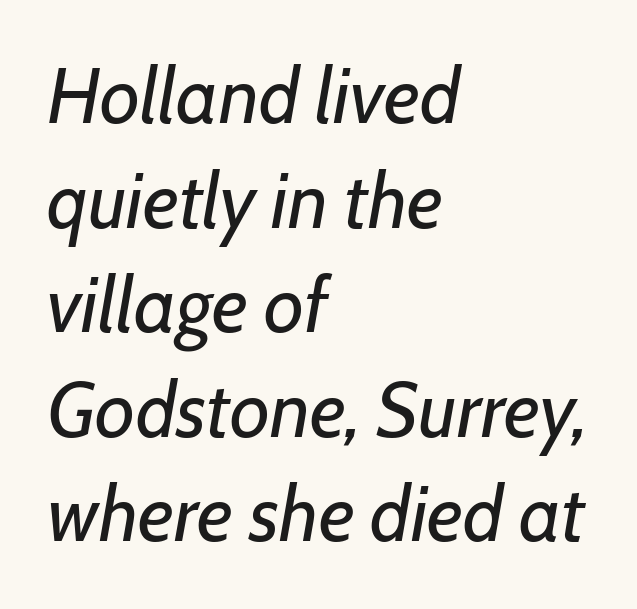
{"italic": "yes", "lean": "right", "slant_degrees": 7, "bold": "no", "weight": "regular", "width": "normal", "stroke_contrast": "low", "x_height": "medium", "monospaced": "no", "underline": "no", "align": "left", "line_spacing": "normal", "line_spacing_ratio": 1.34, "letter_spacing": "normal", "letter_spacing_em": 0.0, "glyph_px": 78}
